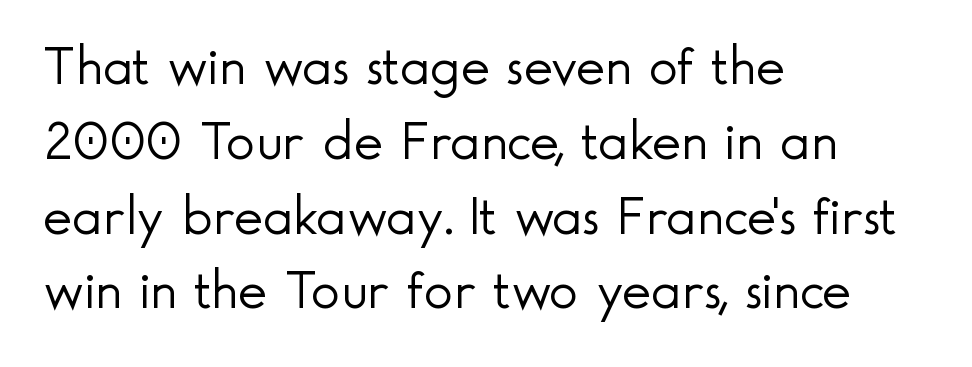
Q: Is the text bold? A: No.
Q: Is the text italic (slanted)? A: No, it is upright.
Q: Is the typeface a serif or a sans-serif typeface? A: Sans-serif.
Q: Is the text underlined? A: No.
Q: How is the paragraph aligned? A: Left-aligned.
Q: Is the spacing between letters normal or unusually wide? A: Normal.
Q: Is the spacing between lines tight, normal or loose? A: Normal.
Q: Width (condensed, normal, or wide)? A: Normal.
Q: x-height? A: Small.
Q: Monospaced? A: No.
